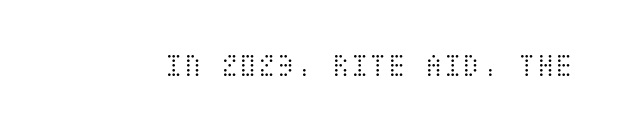
Q: Is the text bold? A: No.
Q: Is the text italic (slanted)? A: No, it is upright.
Q: Is the text underlined? A: No.
Q: Is the spacing between letters normal or unusually wide? A: Normal.
Q: Width (condensed, normal, or wide)? A: Condensed.
Q: Stroke contrast? A: Medium.
Q: x-height? A: Large.
